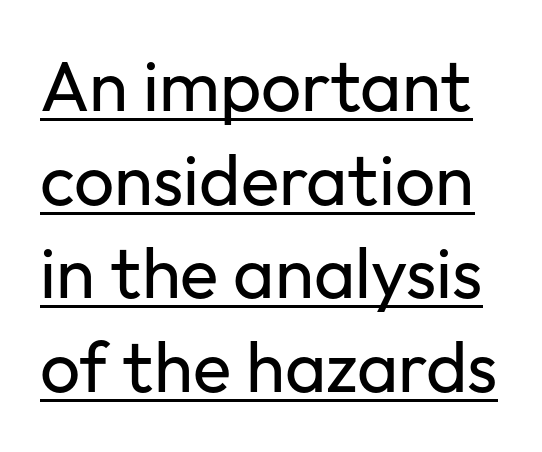
The rendered words wear a rule along their underside. The weight would be labelled regular, book, light, or lighter still. Notice how descenders clear the ascenders below comfortably — that's standard leading. This is sans-serif lettering, the kind often seen on screens and signage. Glyph-to-glyph distance matches everyday printed text.
